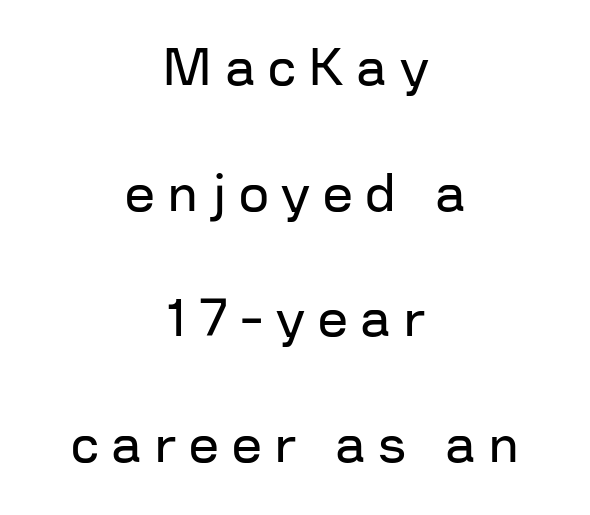
The face used here is proportionally spaced, like ordinary book or web type. Italic: no, the glyphs are upright roman. The font sits on the lighter half of the weight spectrum, regular included. Horizontally, the lines are justified to the midpoint only. Interline gaps are noticeably wide in this sample. Descender tails drop into unmarked territory.
